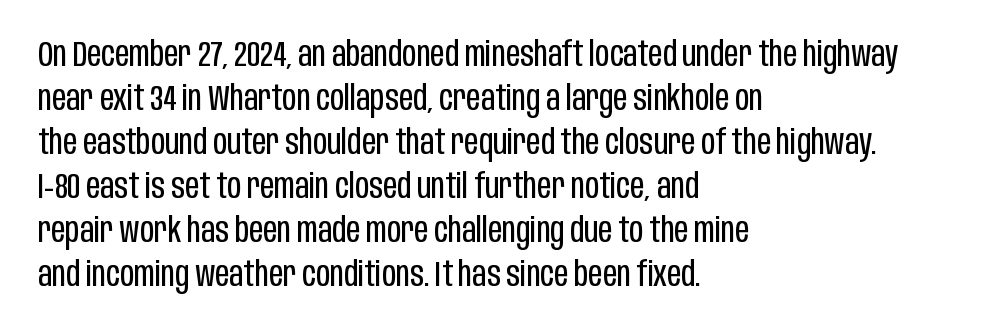
The image shows 35 px regular-weight, condensed sans-serif type, upright; set left-aligned, normal line spacing (1.26x), normal letter spacing, not underlined; low stroke contrast and a large x-height.
